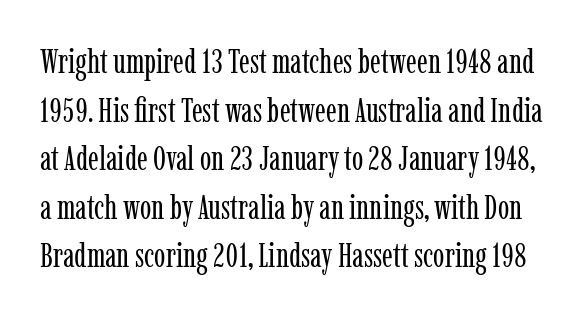
Character widths vary here, with narrow letters taking less room than wide ones. The gaps between neighbouring characters are ordinary and unremarkable. Look at the bottom of the vertical strokes: they flare into serifs here. Each row of text sits above clean, open space. This is roman type, the default non-slanted kind.
